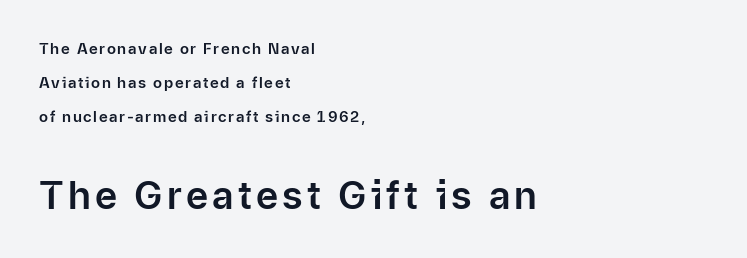
The image shows 38 px sans-serif type, upright; set left-aligned, loose line spacing (2.28x), not underlined; the second (bottom) block is 2.53x larger; low stroke contrast and a medium x-height.
